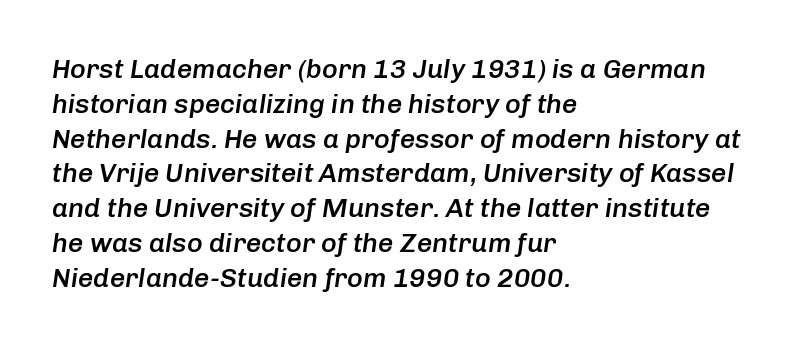
The rows are spaced the way most documents space them. Every letter is mildly thick-stroked: semibold rather than bold. Default kerning and tracking; the words read as compact shapes. Layout note: lines flush left.
